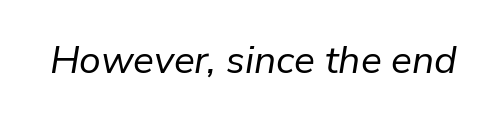
The image shows 39 px regular-weight type, italic (leaning right); set normal letter spacing, not underlined; low stroke contrast and a medium x-height.
